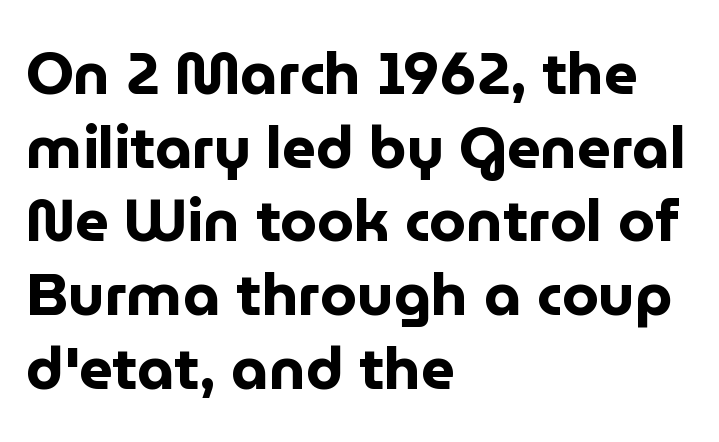
The image shows 59 px bold sans-serif type, upright; set left-aligned, normal line spacing (1.25x), normal letter spacing, not underlined; low stroke contrast and a medium x-height.
